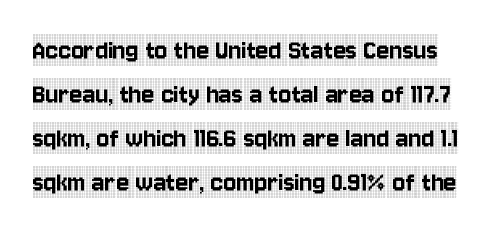
The image shows 30 px condensed serif type, upright; set normal line spacing (1.47x), normal letter spacing, not underlined; a large x-height.
